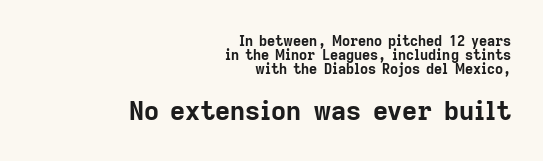
Q: Is the text bold? A: Yes.
Q: Is the text italic (slanted)? A: No, it is upright.
Q: Is the text underlined? A: No.
Q: How is the paragraph aligned? A: Right-aligned.
Q: Is the spacing between letters normal or unusually wide? A: Normal.
Q: Is the spacing between lines tight, normal or loose? A: Tight.
Q: Which block of text is set in a larger size, the first (top) or the second (bottom)? A: The second (bottom) one.
